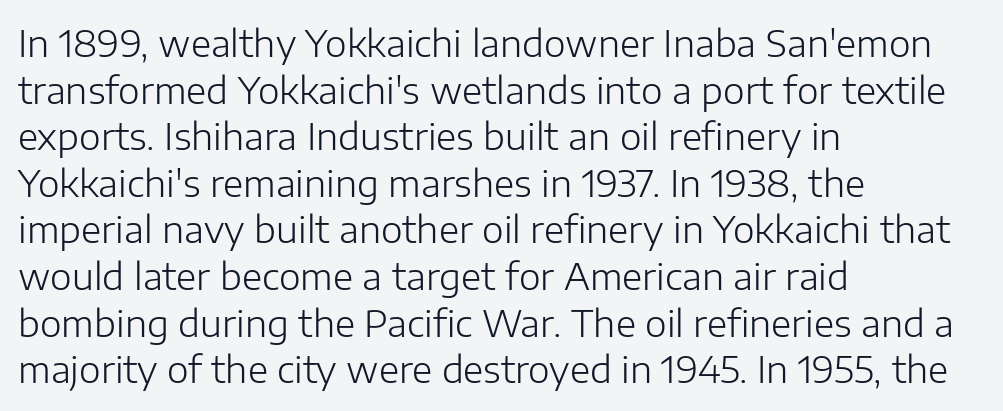
Q: Is the text bold? A: No.
Q: Is the text italic (slanted)? A: No, it is upright.
Q: Is the typeface a serif or a sans-serif typeface? A: Sans-serif.
Q: Is the text underlined? A: No.
Q: How is the paragraph aligned? A: Left-aligned.
Q: Is the spacing between letters normal or unusually wide? A: Normal.
Q: Is the spacing between lines tight, normal or loose? A: Normal.
Q: Width (condensed, normal, or wide)? A: Normal.
Q: Stroke contrast? A: Low.
Q: x-height? A: Medium.
Q: Monospaced? A: No.
